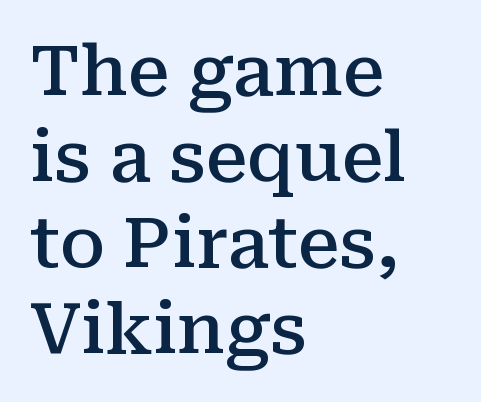
The image shows 70 px semibold serif type, upright; set left-aligned, line spacing 1.23x, normal letter spacing, not underlined; medium stroke contrast and a medium x-height.
